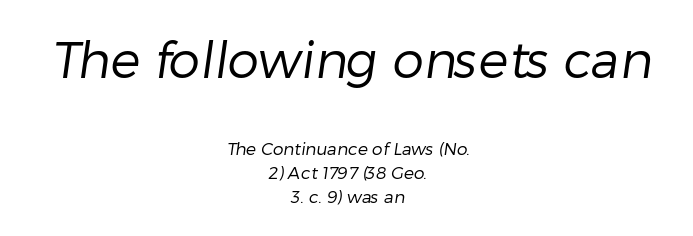
Q: Is the text bold? A: No.
Q: Is the typeface a serif or a sans-serif typeface? A: Sans-serif.
Q: Is the text underlined? A: No.
Q: How is the paragraph aligned? A: Centered.
Q: Is the spacing between letters normal or unusually wide? A: Normal.
Q: Is the spacing between lines tight, normal or loose? A: Normal.
Q: Which block of text is set in a larger size, the first (top) or the second (bottom)? A: The first (top) one.
Q: Width (condensed, normal, or wide)? A: Normal.
Q: Stroke contrast? A: Low.
Q: x-height? A: Medium.
Q: Monospaced? A: No.
